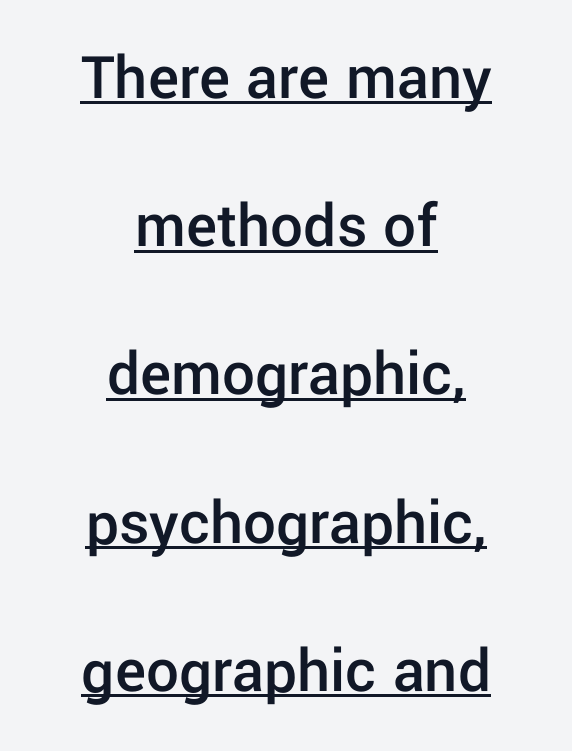
The image shows 65 px semibold sans-serif type, upright; set centered, loose line spacing (2.28x), normal letter spacing, underlined; low stroke contrast and a medium x-height.
